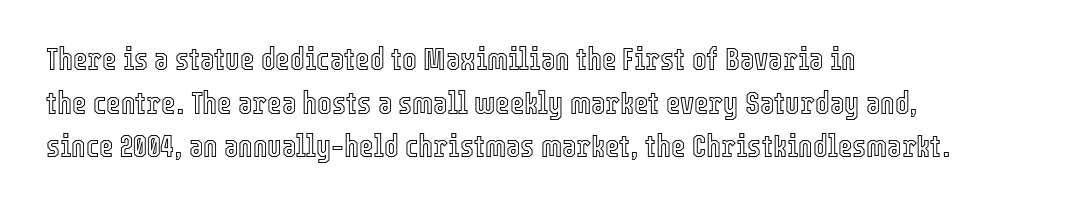
{"italic": "no", "width": "condensed", "x_height": "medium", "monospaced": "no", "underline": "no", "align": "left", "line_spacing": "normal", "line_spacing_ratio": 1.41, "letter_spacing": "normal", "letter_spacing_em": 0.0, "glyph_px": 31}
